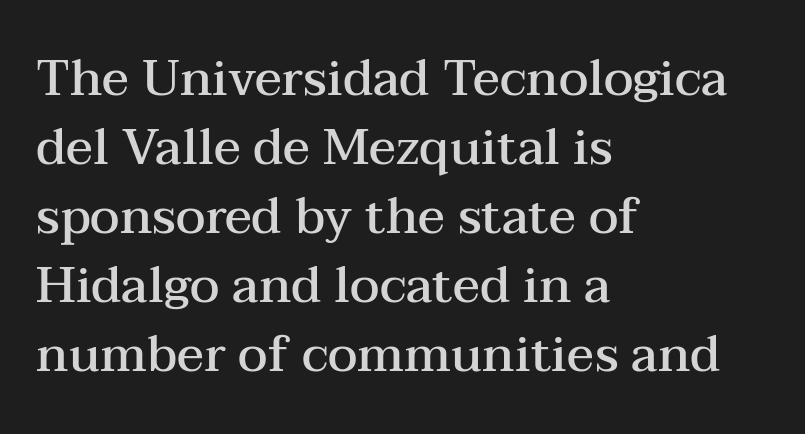
{"serif": "yes", "italic": "no", "bold": "semi", "weight": "semibold", "width": "wide", "stroke_contrast": "medium", "x_height": "medium", "monospaced": "no", "underline": "no", "align": "left", "line_spacing": "normal", "line_spacing_ratio": 1.38, "letter_spacing": "normal", "letter_spacing_em": 0.0, "glyph_px": 50}
